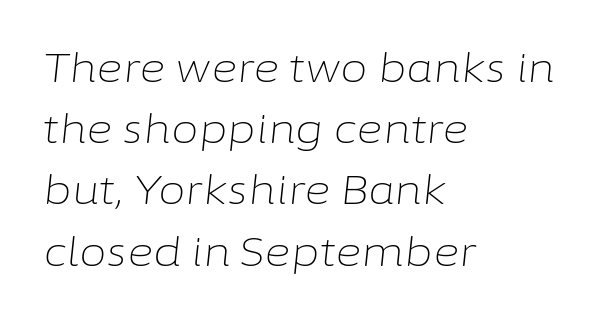
Q: Is the text bold? A: No.
Q: Is the text italic (slanted)? A: Yes, it leans right by about 6 degrees.
Q: Is the text underlined? A: No.
Q: How is the paragraph aligned? A: Left-aligned.
Q: Is the spacing between letters normal or unusually wide? A: Normal.
Q: Is the spacing between lines tight, normal or loose? A: Normal.
Q: Width (condensed, normal, or wide)? A: Normal.
Q: Stroke contrast? A: Low.
Q: x-height? A: Medium.
Q: Monospaced? A: No.
